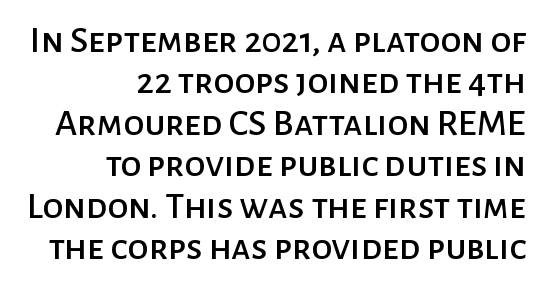
Q: Is the text italic (slanted)? A: No, it is upright.
Q: Is the typeface a serif or a sans-serif typeface? A: Sans-serif.
Q: Is the text underlined? A: No.
Q: How is the paragraph aligned? A: Right-aligned.
Q: Is the spacing between letters normal or unusually wide? A: Normal.
Q: Is the spacing between lines tight, normal or loose? A: Tight.
Q: Width (condensed, normal, or wide)? A: Normal.
Q: Stroke contrast? A: Low.
Q: x-height? A: Medium.
Q: Monospaced? A: No.
